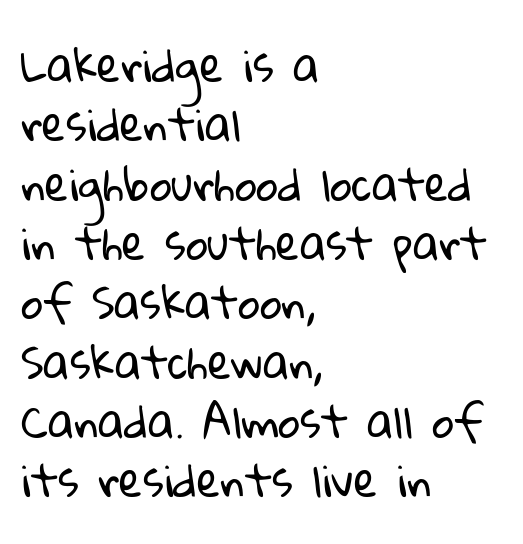
{"serif": "no", "bold": "no", "weight": "regular", "width": "normal", "stroke_contrast": "low", "x_height": "medium", "monospaced": "no", "underline": "no", "align": "left", "line_spacing": "normal", "line_spacing_ratio": 1.38, "letter_spacing": "normal", "letter_spacing_em": 0.0, "glyph_px": 43}
